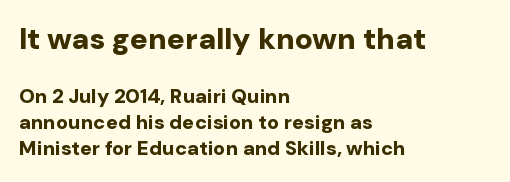
The type sits square on the baseline with zero lean. Heavy, bold letterforms. Nothing sits at the stroke ends, so this counts as sans-serif. Does the bottom block carry the larger type? No, the top block does. The passage shown stacks its lines at a standard gap.
